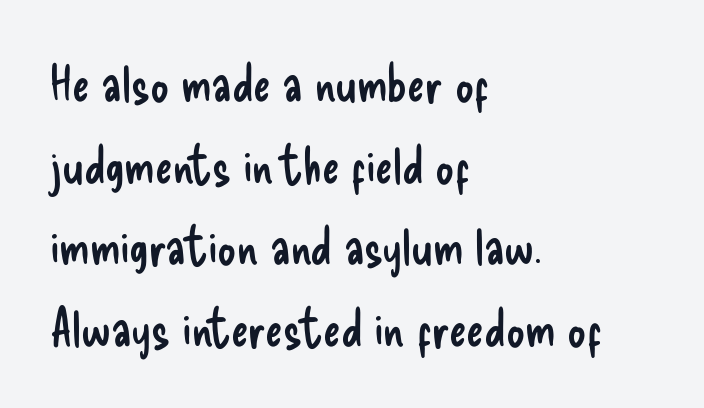
Q: Is the text bold? A: No.
Q: Is the text italic (slanted)? A: No, it is upright.
Q: Is the typeface a serif or a sans-serif typeface? A: Sans-serif.
Q: Is the text underlined? A: No.
Q: How is the paragraph aligned? A: Left-aligned.
Q: Is the spacing between letters normal or unusually wide? A: Normal.
Q: Is the spacing between lines tight, normal or loose? A: Normal.
Q: Width (condensed, normal, or wide)? A: Condensed.
Q: Stroke contrast? A: Low.
Q: x-height? A: Small.
Q: Monospaced? A: No.
